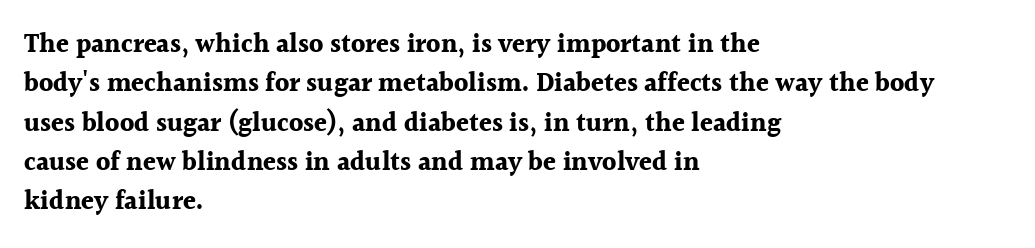
The image shows 26 px bold type, upright; set left-aligned, normal line spacing (1.51x), normal letter spacing, not underlined.
